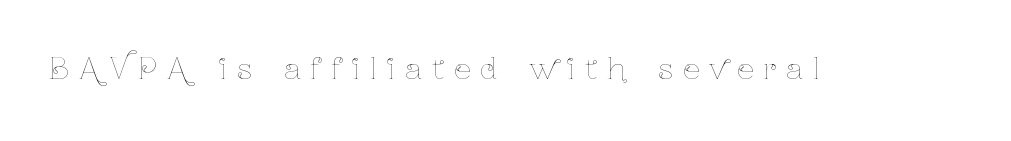
Q: Is the text bold? A: No.
Q: Is the text italic (slanted)? A: No, it is upright.
Q: Is the text underlined? A: No.
Q: Is the spacing between letters normal or unusually wide? A: Unusually wide.
Q: Width (condensed, normal, or wide)? A: Condensed.
Q: Stroke contrast? A: Low.
Q: x-height? A: Medium.
Q: Monospaced? A: No.
